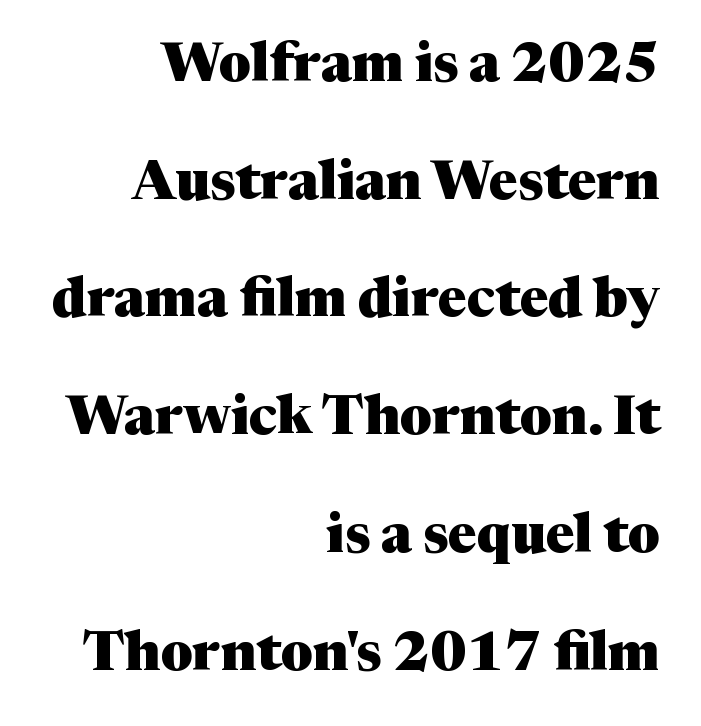
The image shows 54 px heavy serif type, upright; set right-aligned, loose line spacing (2.18x), normal letter spacing, not underlined; medium stroke contrast and a medium x-height.
